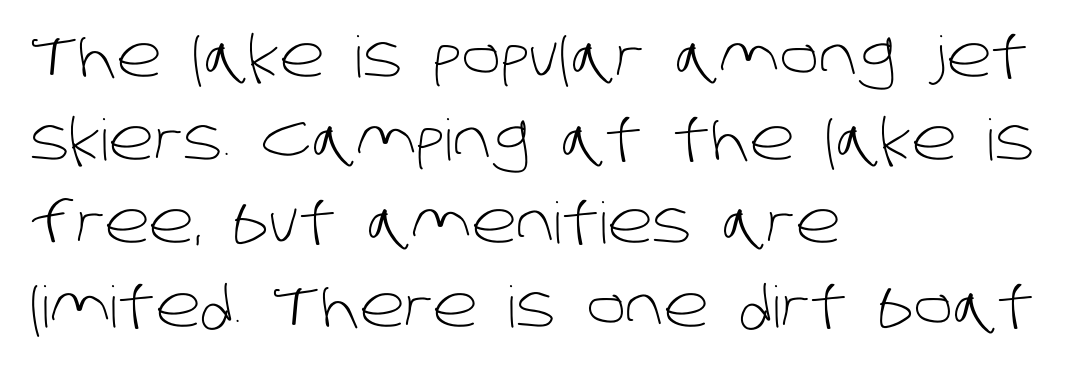
Lines of text with bare space underneath. Each letter keeps its own natural width here, so spacing adapts to shape. Teacher's note: observe the even left margin — that is flush-left alignment. Is this a heavy cut? Hardly; it is regular or lighter. The rendering keeps characters at their native spacing. The type family on display is of the sans-serif kind.
